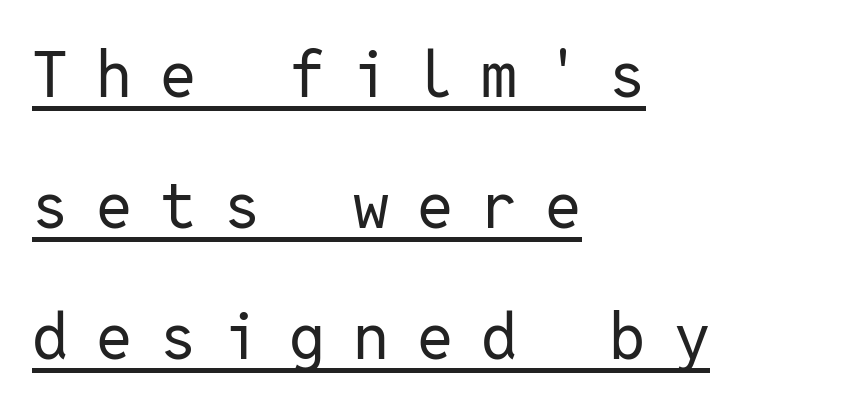
The line-height multiplier appears high, well above default. Each line of the rendering has a horizontal stroke beneath the glyphs. Ordinary non-slanted type is in use. The letterforms stand isolated, each surrounded by extra space. This rendering employs a face without finishing strokes, i.e., a sans-serif.
